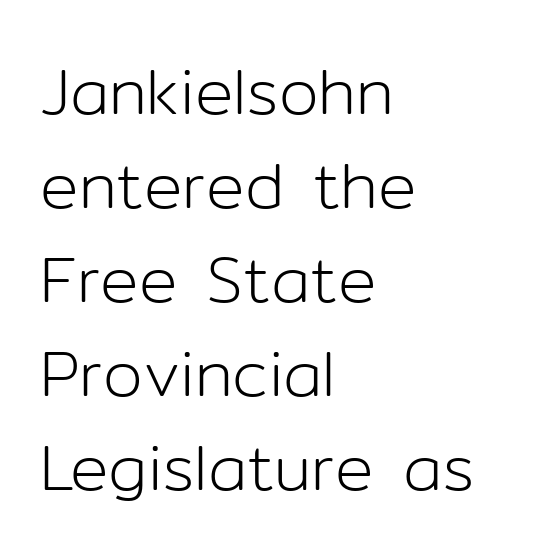
Nothing unusual about the tracking: characters are spaced as the font intends. Heft: none added — not bold. The type family on display is of the sans-serif kind. The passage shown is not underscored anywhere.
